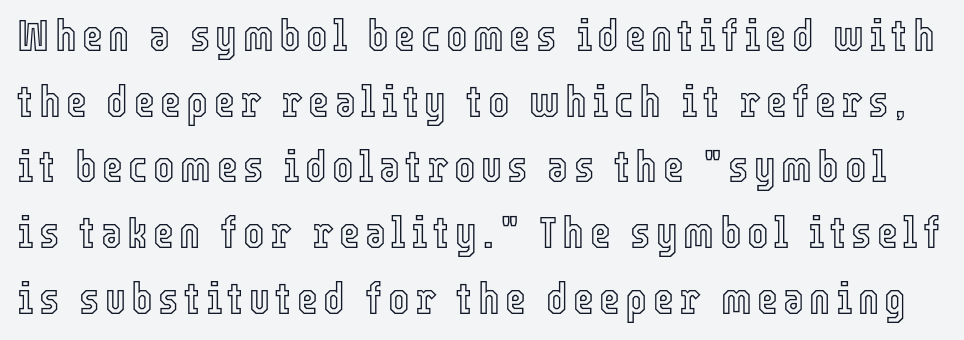
The image shows 45 px condensed type, upright; set normal line spacing (1.46x), not underlined; a medium x-height.
